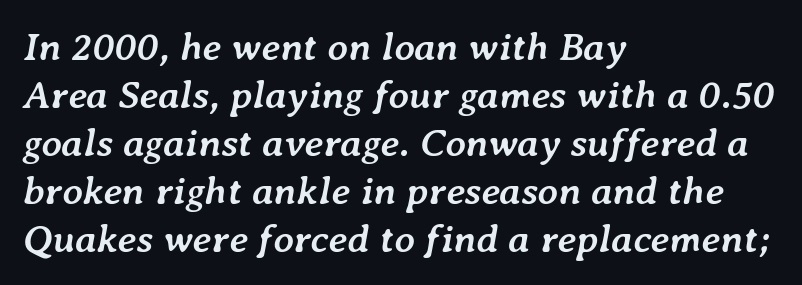
{"italic": "yes", "lean": "right", "slant_degrees": 7, "bold": "yes", "weight": "semibold", "width": "normal", "stroke_contrast": "low", "x_height": "medium", "monospaced": "no", "underline": "no", "align": "left", "line_spacing_ratio": 1.2, "letter_spacing": "normal", "letter_spacing_em": 0.0, "glyph_px": 40}
